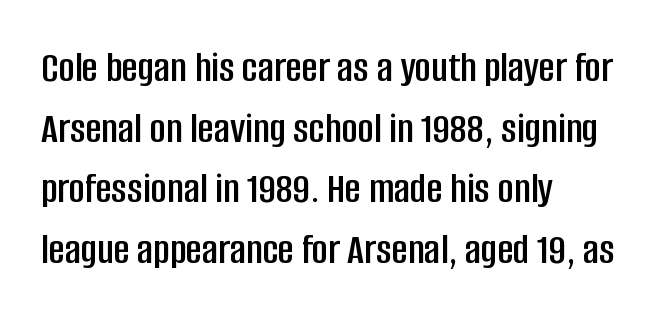
Q: Is the text italic (slanted)? A: No, it is upright.
Q: Is the typeface a serif or a sans-serif typeface? A: Sans-serif.
Q: Is the text underlined? A: No.
Q: How is the paragraph aligned? A: Left-aligned.
Q: Is the spacing between letters normal or unusually wide? A: Normal.
Q: Is the spacing between lines tight, normal or loose? A: Normal.
Q: Width (condensed, normal, or wide)? A: Condensed.
Q: Stroke contrast? A: Low.
Q: x-height? A: Large.
Q: Monospaced? A: No.
